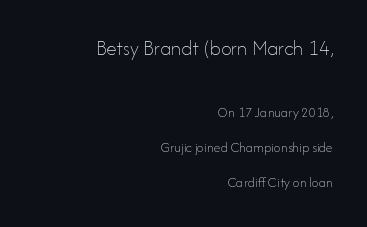
Q: Is the text bold? A: No.
Q: Is the text italic (slanted)? A: No, it is upright.
Q: Is the text underlined? A: No.
Q: How is the paragraph aligned? A: Right-aligned.
Q: Is the spacing between letters normal or unusually wide? A: Normal.
Q: Is the spacing between lines tight, normal or loose? A: Loose.
Q: Which block of text is set in a larger size, the first (top) or the second (bottom)? A: The first (top) one.
